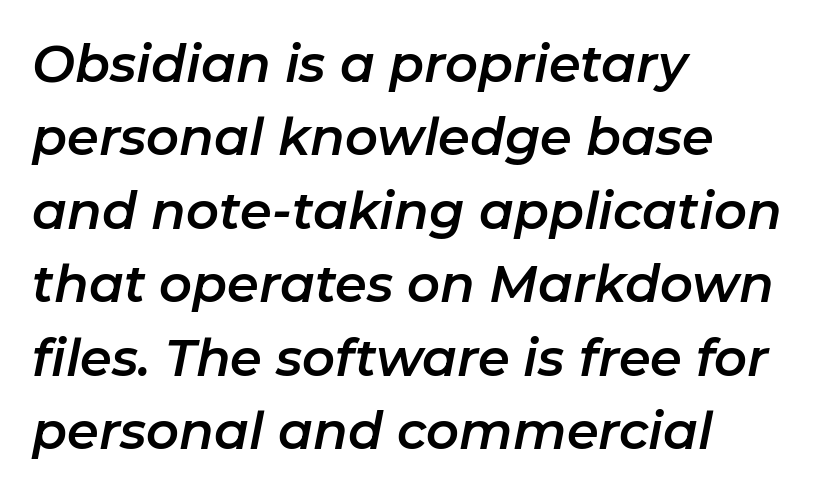
Q: Is the text italic (slanted)? A: Yes, it leans right by about 11 degrees.
Q: Is the text underlined? A: No.
Q: How is the paragraph aligned? A: Left-aligned.
Q: Is the spacing between letters normal or unusually wide? A: Normal.
Q: Is the spacing between lines tight, normal or loose? A: Normal.
Q: Width (condensed, normal, or wide)? A: Normal.
Q: Stroke contrast? A: Low.
Q: x-height? A: Medium.
Q: Monospaced? A: No.
